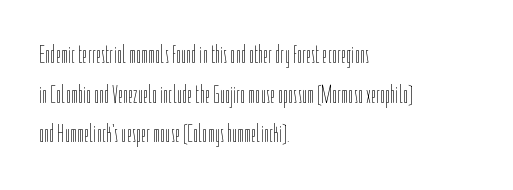
The image shows 26 px text type, upright; set left-aligned, normal line spacing (1.52x), normal letter spacing, not underlined.
